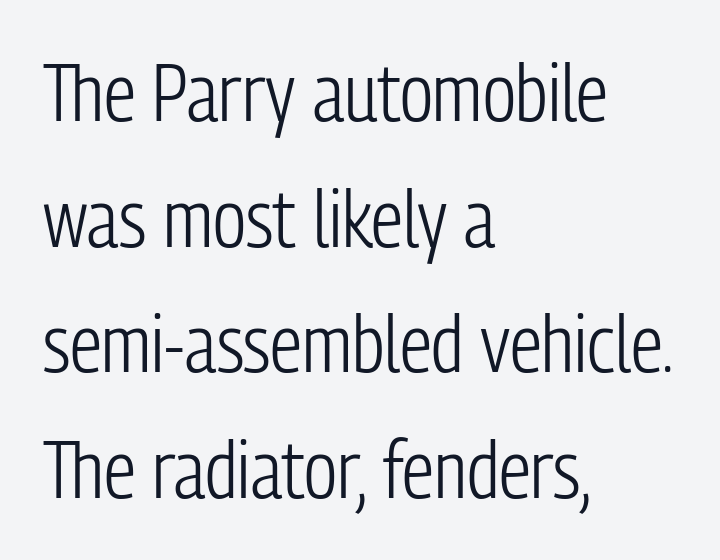
The image shows 80 px light, condensed sans-serif type, upright; set left-aligned, normal line spacing (1.57x), normal letter spacing, not underlined; low stroke contrast and a medium x-height.
